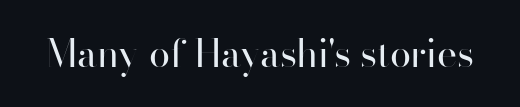
The image shows 38 px regular-weight sans-serif type, upright; set normal letter spacing, not underlined; high stroke contrast and a small x-height.
